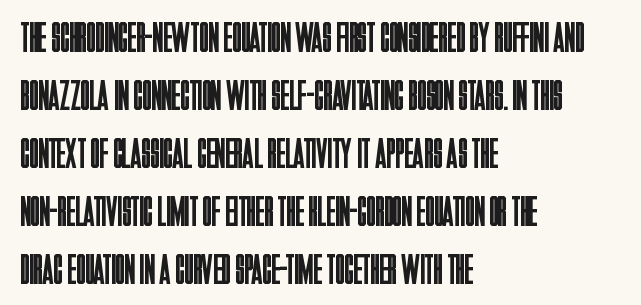
Q: Is the text bold? A: No.
Q: Is the text italic (slanted)? A: No, it is upright.
Q: Is the typeface a serif or a sans-serif typeface? A: Sans-serif.
Q: Is the text underlined? A: No.
Q: How is the paragraph aligned? A: Left-aligned.
Q: Is the spacing between letters normal or unusually wide? A: Normal.
Q: Is the spacing between lines tight, normal or loose? A: Normal.
Q: Width (condensed, normal, or wide)? A: Condensed.
Q: Stroke contrast? A: Low.
Q: x-height? A: Large.
Q: Monospaced? A: No.
